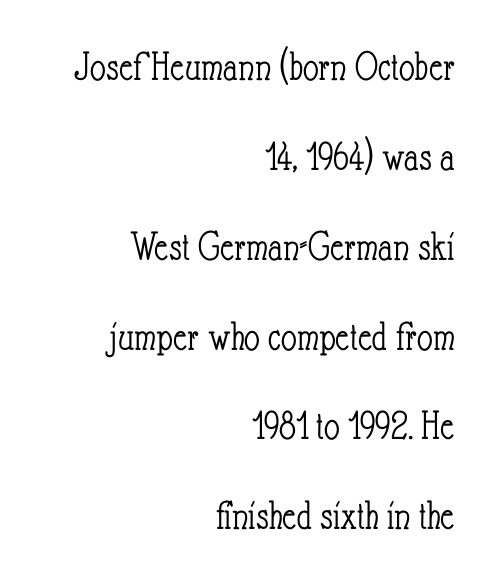
Q: Is the text bold? A: No.
Q: Is the text italic (slanted)? A: No, it is upright.
Q: Is the text underlined? A: No.
Q: How is the paragraph aligned? A: Right-aligned.
Q: Is the spacing between letters normal or unusually wide? A: Normal.
Q: Is the spacing between lines tight, normal or loose? A: Loose.
Q: Width (condensed, normal, or wide)? A: Condensed.
Q: Stroke contrast? A: Low.
Q: x-height? A: Small.
Q: Monospaced? A: No.
